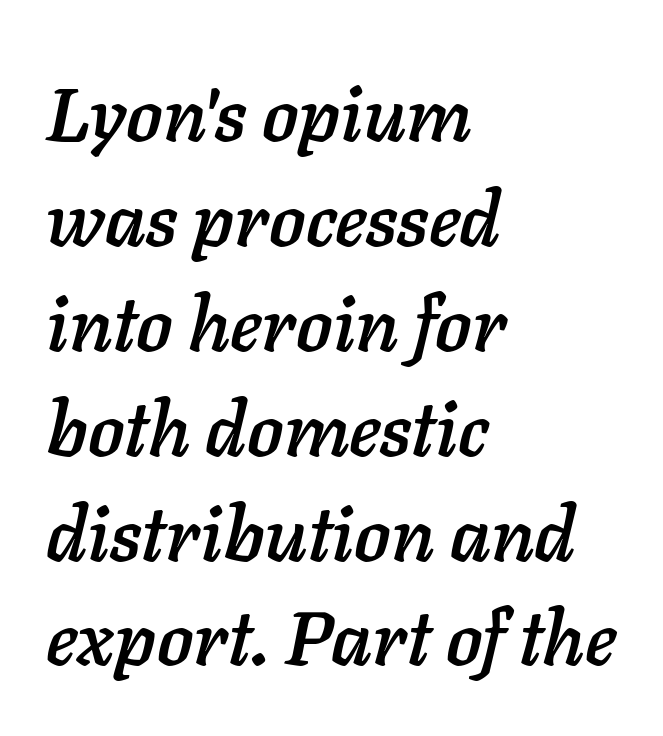
Q: Is the text italic (slanted)? A: Yes, it leans right by about 11 degrees.
Q: Is the text underlined? A: No.
Q: How is the paragraph aligned? A: Left-aligned.
Q: Is the spacing between letters normal or unusually wide? A: Normal.
Q: Is the spacing between lines tight, normal or loose? A: Normal.
Q: Width (condensed, normal, or wide)? A: Normal.
Q: Stroke contrast? A: Low.
Q: x-height? A: Medium.
Q: Monospaced? A: No.
